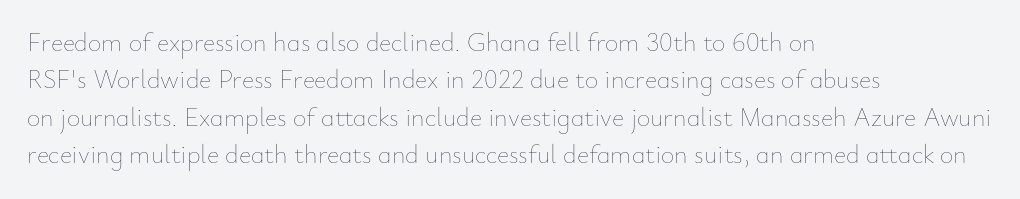
{"italic": "no", "bold": "no", "underline": "no", "align": "left", "line_spacing": "normal", "line_spacing_ratio": 1.44, "letter_spacing": "normal", "letter_spacing_em": 0.0, "glyph_px": 26}
